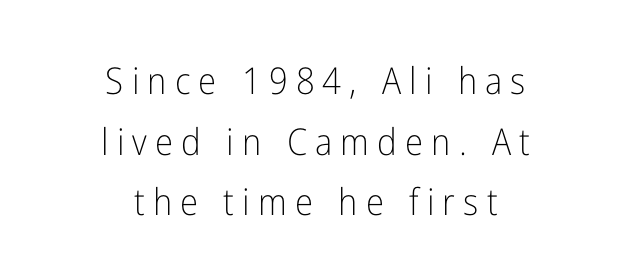
This rendering uses center alignment, leaving both contours irregular but symmetric. Horizontal bands of white between lines are of average thickness. Nothing heavy about these letters — not bold at all. This rendering employs a face without finishing strokes, i.e., a sans-serif.
